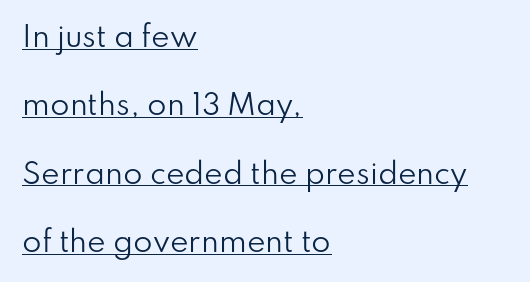
The image shows 28 px regular-weight sans-serif type, upright; set left-aligned, loose line spacing (2.44x), normal letter spacing, underlined; low stroke contrast and a small x-height.
